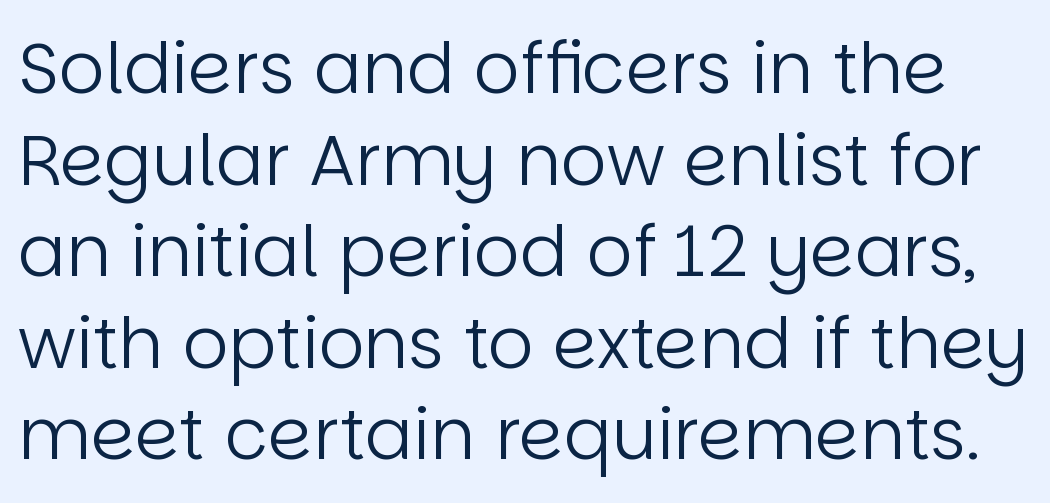
{"serif": "no", "italic": "no", "bold": "no", "weight": "regular", "width": "normal", "stroke_contrast": "low", "x_height": "large", "monospaced": "no", "underline": "no", "line_spacing": "normal", "line_spacing_ratio": 1.29, "letter_spacing": "normal", "letter_spacing_em": 0.0, "glyph_px": 71}
